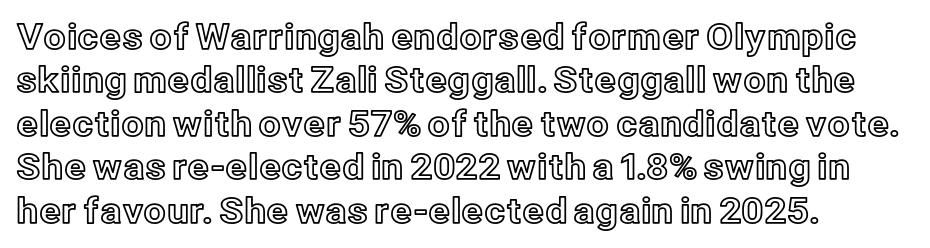
Q: Is the text italic (slanted)? A: No, it is upright.
Q: Is the text underlined? A: No.
Q: How is the paragraph aligned? A: Left-aligned.
Q: Is the spacing between letters normal or unusually wide? A: Normal.
Q: Width (condensed, normal, or wide)? A: Normal.
Q: x-height? A: Medium.
Q: Monospaced? A: No.
